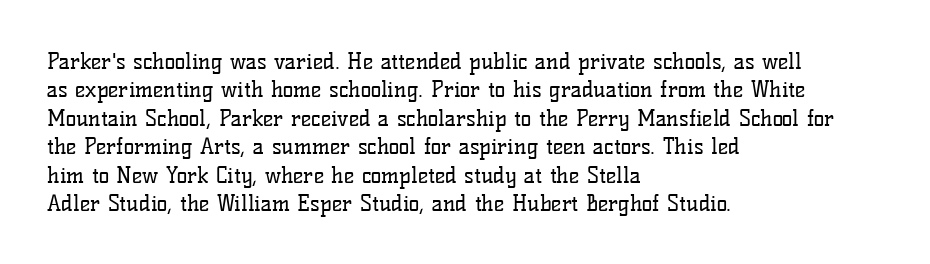
Rule under the text: the space is simply empty. Honestly, the letter spacing is just normal — you wouldn't notice it. The font's upright variant was chosen for this text. The strokes are not fattened; the text isn't bold. Layout note: lines flush left. The designer left line spacing at the default.
